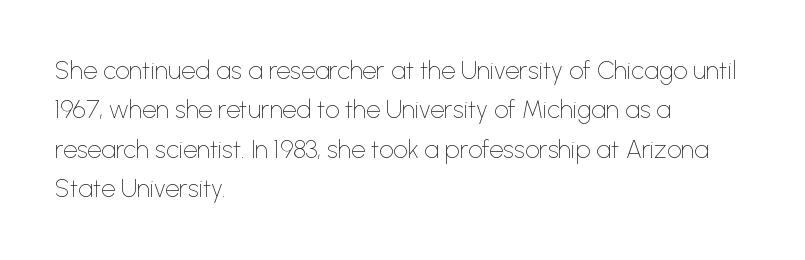
The image shows 25 px text type, upright; set left-aligned, normal line spacing (1.58x), normal letter spacing, not underlined.
